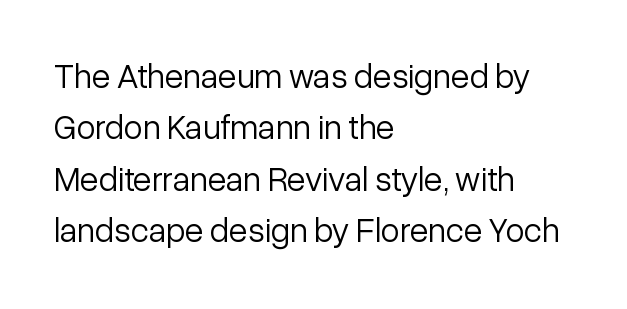
The image shows 34 px light sans-serif type, upright; set left-aligned, normal line spacing (1.51x), normal letter spacing, not underlined; low stroke contrast and a medium x-height.
